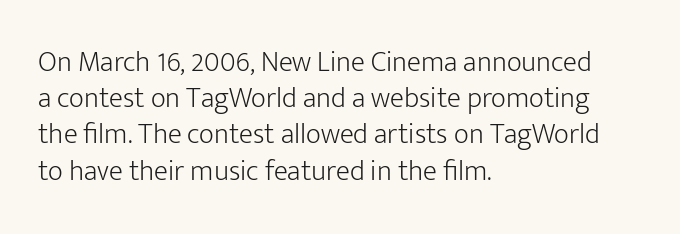
The space beneath each line is pristine and unruled. Between one letter and the next there's only the usual sliver of space. Casual observation: everything's shoved over to the left. Each new line begins a customary step beneath the previous one.
